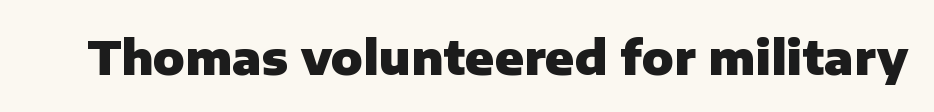
This rendering leaves character spacing at its baseline value. The face used here has the dense, thick strokes of a bold. Look at the bottom of the vertical strokes: they stop flat, with no serifs. The rendering uses natural spacing where letterforms have individual widths.
